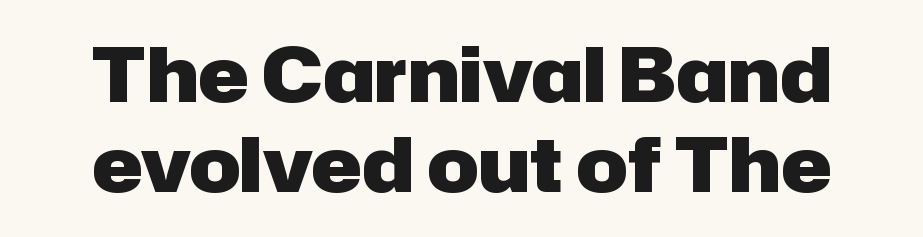
The image shows 76 px heavy sans-serif type, upright; set centered, line spacing 1.19x, normal letter spacing, not underlined; low stroke contrast and a medium x-height.
